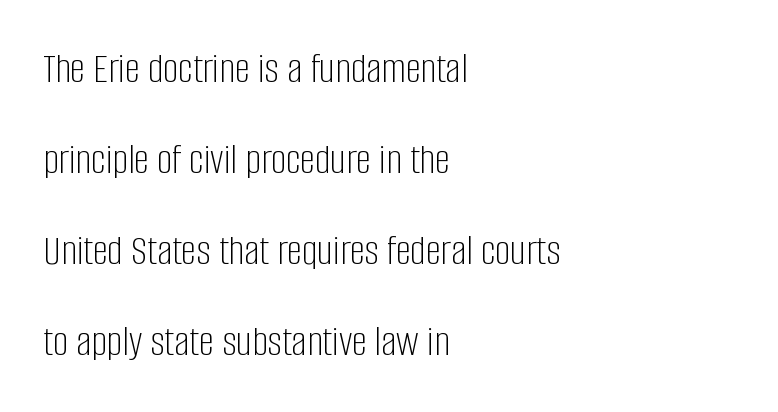
Q: Is the text bold? A: No.
Q: Is the text italic (slanted)? A: No, it is upright.
Q: Is the typeface a serif or a sans-serif typeface? A: Sans-serif.
Q: Is the text underlined? A: No.
Q: How is the paragraph aligned? A: Left-aligned.
Q: Is the spacing between letters normal or unusually wide? A: Normal.
Q: Is the spacing between lines tight, normal or loose? A: Loose.
Q: Width (condensed, normal, or wide)? A: Condensed.
Q: Stroke contrast? A: Low.
Q: x-height? A: Large.
Q: Monospaced? A: No.
